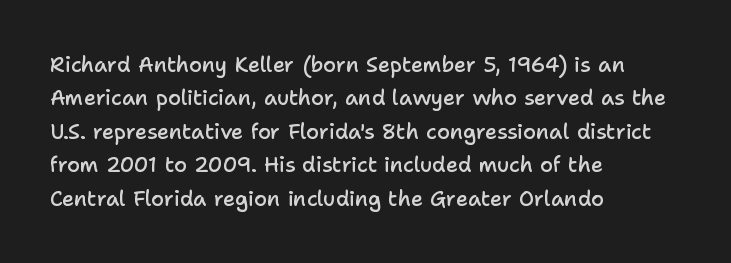
Q: Is the text bold? A: Semi-bold.
Q: Is the text italic (slanted)? A: No, it is upright.
Q: Is the text underlined? A: No.
Q: How is the paragraph aligned? A: Left-aligned.
Q: Is the spacing between letters normal or unusually wide? A: Normal.
Q: Is the spacing between lines tight, normal or loose? A: Normal.
